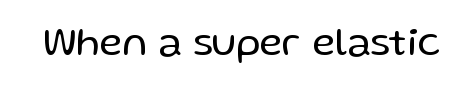
No italicization has been applied; the sample stays upright. The space directly below the letters is spotless. There is no visible air inserted between adjacent glyphs. Is this a heavy cut? Hardly; it is regular or lighter.
